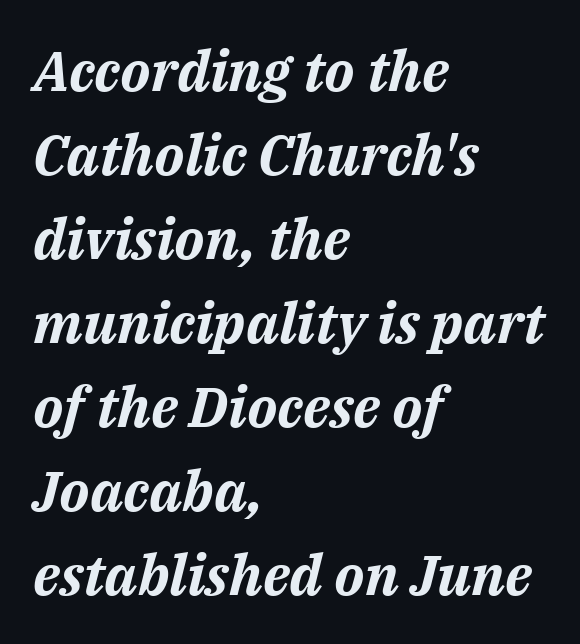
Q: Is the text bold? A: Yes.
Q: Is the text italic (slanted)? A: Yes, it leans right by about 14 degrees.
Q: Is the text underlined? A: No.
Q: How is the paragraph aligned? A: Left-aligned.
Q: Is the spacing between letters normal or unusually wide? A: Normal.
Q: Is the spacing between lines tight, normal or loose? A: Normal.
Q: Width (condensed, normal, or wide)? A: Normal.
Q: Stroke contrast? A: Medium.
Q: x-height? A: Medium.
Q: Monospaced? A: No.
